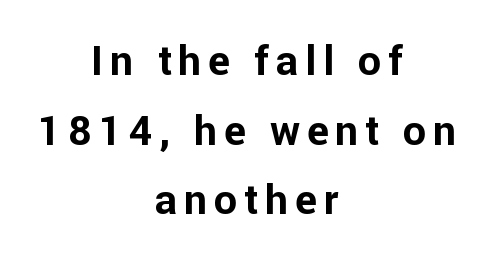
Q: Is the text bold? A: Yes.
Q: Is the text italic (slanted)? A: No, it is upright.
Q: Is the typeface a serif or a sans-serif typeface? A: Sans-serif.
Q: Is the text underlined? A: No.
Q: How is the paragraph aligned? A: Centered.
Q: Is the spacing between lines tight, normal or loose? A: Normal.
Q: Width (condensed, normal, or wide)? A: Normal.
Q: Stroke contrast? A: Low.
Q: x-height? A: Medium.
Q: Monospaced? A: No.
